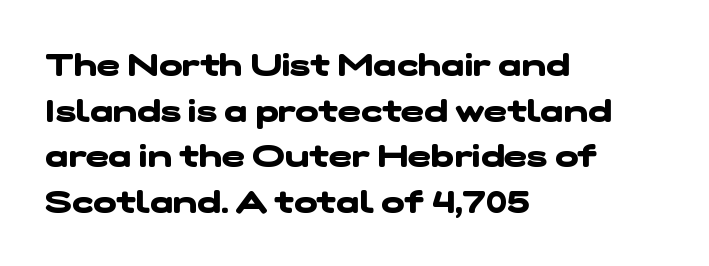
Q: Is the text bold? A: Yes.
Q: Is the typeface a serif or a sans-serif typeface? A: Sans-serif.
Q: Is the text underlined? A: No.
Q: How is the paragraph aligned? A: Left-aligned.
Q: Is the spacing between letters normal or unusually wide? A: Normal.
Q: Is the spacing between lines tight, normal or loose? A: Normal.
Q: Width (condensed, normal, or wide)? A: Wide.
Q: Stroke contrast? A: Low.
Q: x-height? A: Medium.
Q: Monospaced? A: No.
